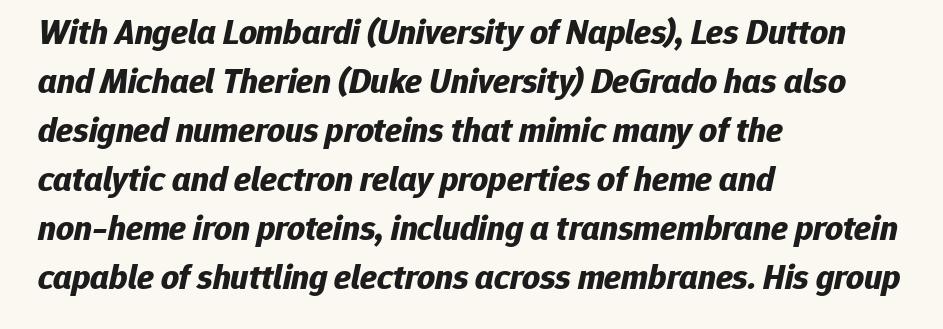
Q: Is the text bold? A: Yes.
Q: Is the text italic (slanted)? A: Yes, it leans right by about 12 degrees.
Q: Is the text underlined? A: No.
Q: How is the paragraph aligned? A: Left-aligned.
Q: Is the spacing between letters normal or unusually wide? A: Normal.
Q: Is the spacing between lines tight, normal or loose? A: Normal.
Q: Width (condensed, normal, or wide)? A: Normal.
Q: Stroke contrast? A: Low.
Q: x-height? A: Medium.
Q: Monospaced? A: No.
